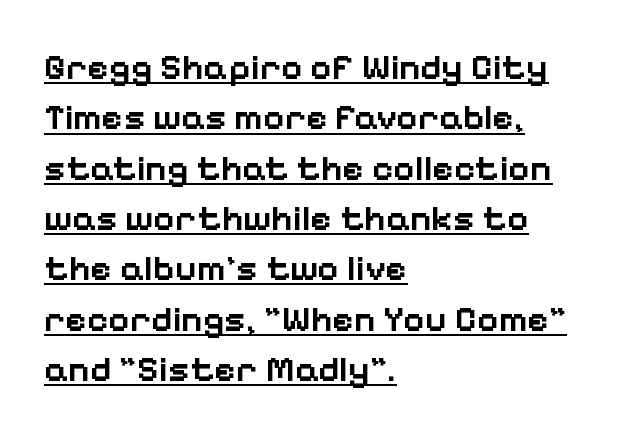
The image shows 37 px semibold sans-serif type, upright; set left-aligned, normal line spacing (1.36x), normal letter spacing, underlined; low stroke contrast and a medium x-height.
